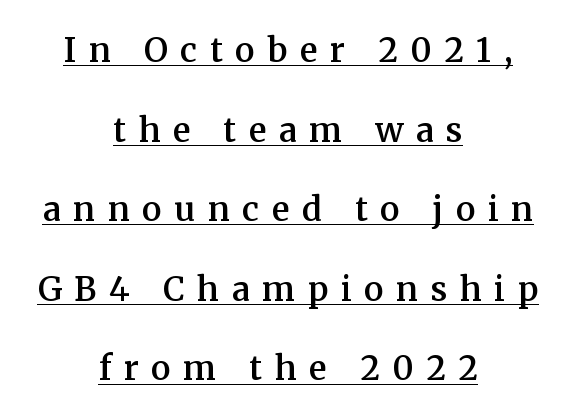
{"serif": "yes", "italic": "no", "bold": "semi", "weight": "semibold", "width": "normal", "stroke_contrast": "medium", "x_height": "medium", "monospaced": "no", "underline": "yes", "align": "center", "line_spacing": "loose", "line_spacing_ratio": 2.41, "letter_spacing": "wide", "letter_spacing_em": 0.38, "glyph_px": 33}
